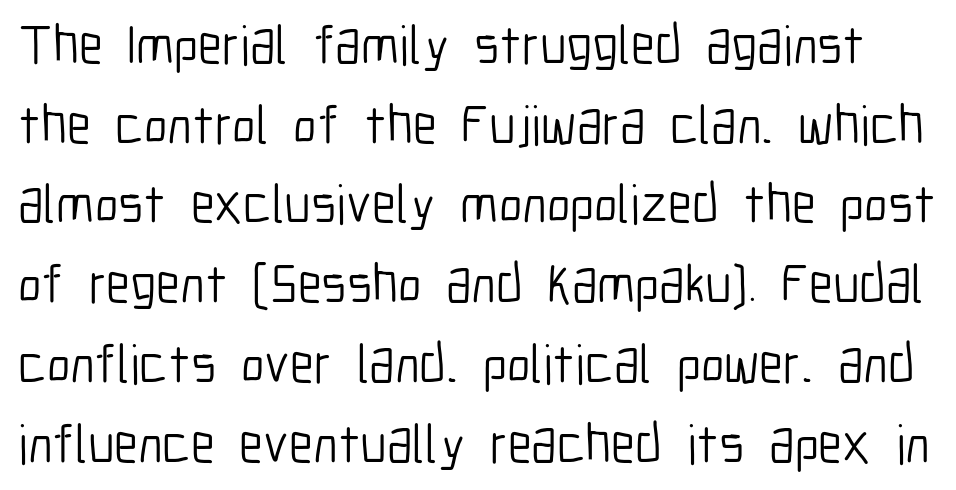
The image shows 55 px light, condensed sans-serif type, upright; set normal line spacing (1.45x), normal letter spacing, not underlined; low stroke contrast and a medium x-height.
